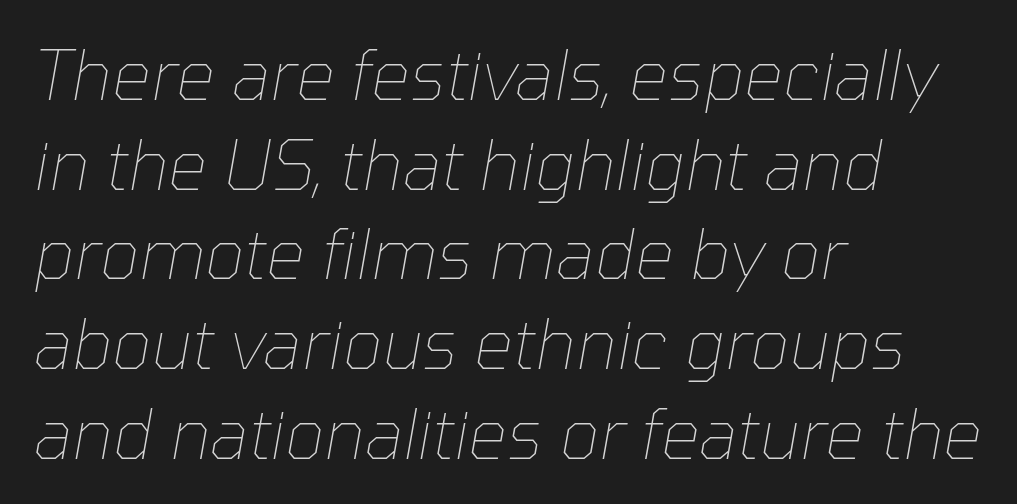
{"italic": "yes", "lean": "right", "slant_degrees": 10, "bold": "no", "weight": "thin", "width": "normal", "stroke_contrast": "low", "x_height": "medium", "monospaced": "no", "underline": "no", "align": "left", "line_spacing": "normal", "line_spacing_ratio": 1.3, "letter_spacing": "normal", "letter_spacing_em": 0.0, "glyph_px": 69}
